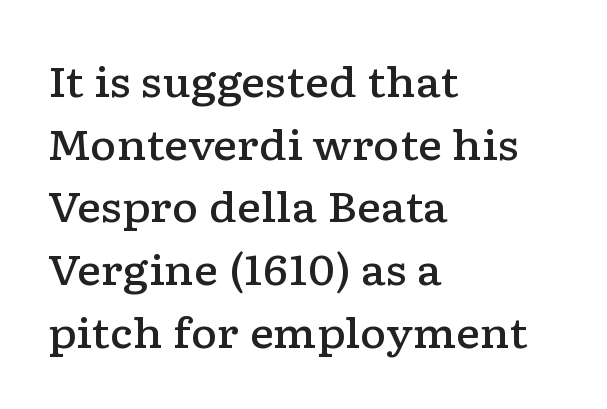
{"serif": "yes", "italic": "no", "bold": "semi", "weight": "semibold", "width": "wide", "stroke_contrast": "low", "x_height": "medium", "monospaced": "no", "underline": "no", "align": "left", "line_spacing": "normal", "line_spacing_ratio": 1.53, "letter_spacing": "normal", "letter_spacing_em": 0.0, "glyph_px": 41}
